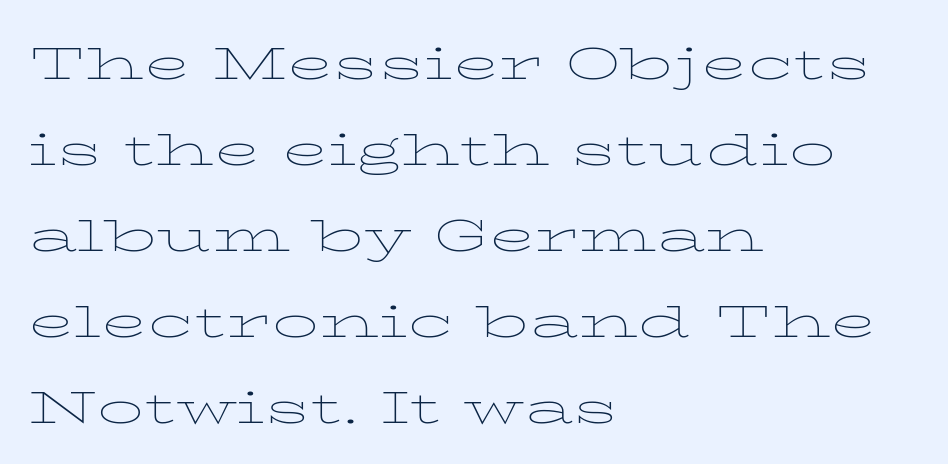
Is there any slant? The stems are plumb. Here the glyphs are tracked normally, forming tight word shapes. Beneath every word, the page is bare. How would I describe the line gaps? Plain and ordinary.
